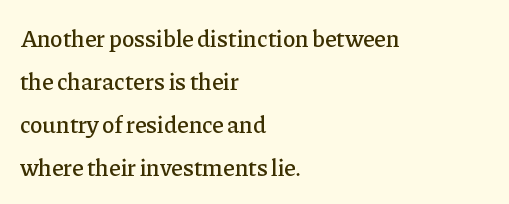
Q: Is the text italic (slanted)? A: No, it is upright.
Q: Is the text underlined? A: No.
Q: How is the paragraph aligned? A: Left-aligned.
Q: Is the spacing between letters normal or unusually wide? A: Normal.
